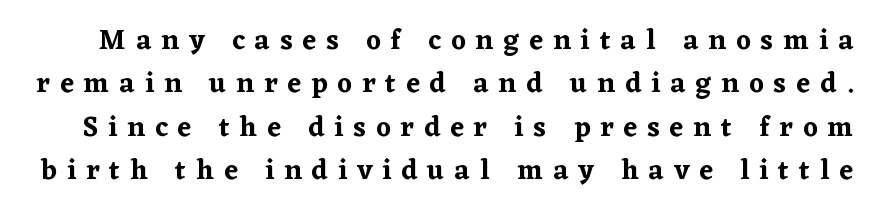
{"serif": "yes", "italic": "no", "width": "normal", "stroke_contrast": "low", "x_height": "medium", "monospaced": "no", "underline": "no", "line_spacing": "normal", "line_spacing_ratio": 1.55, "letter_spacing": "wide", "letter_spacing_em": 0.36, "glyph_px": 28}
